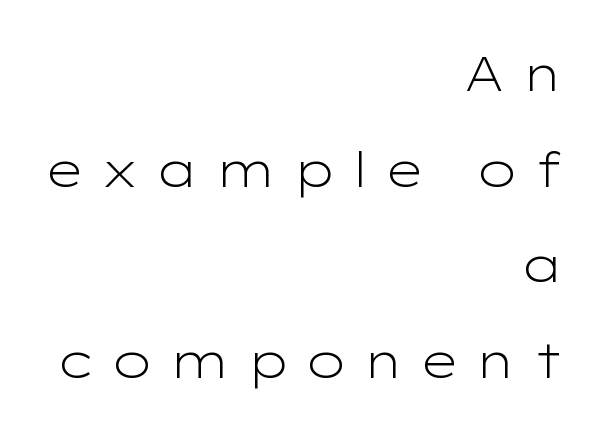
The space between consecutive lines is lavish. Short note: letters widely spaced. No extra ink here — the face is not bold. This rendering uses right alignment, leaving the left contour irregular. Vertical strokes here are truly vertical.
